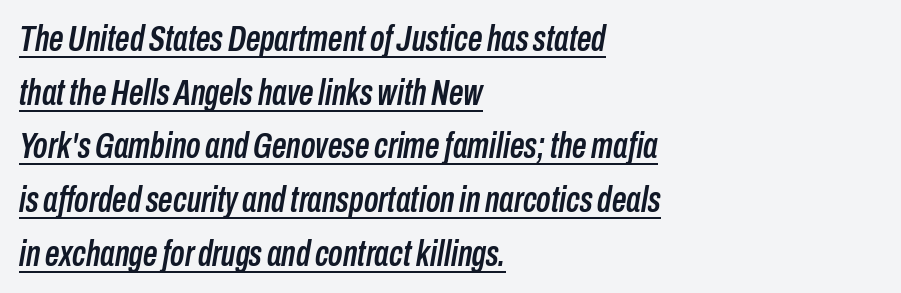
Looks like someone drew a line under every word here. Vertically, the passage feels balanced, rows spaced as you'd expect. Do the characters align in a grid? No, the font is proportional. Yep, that's italic — everything's leaning.
